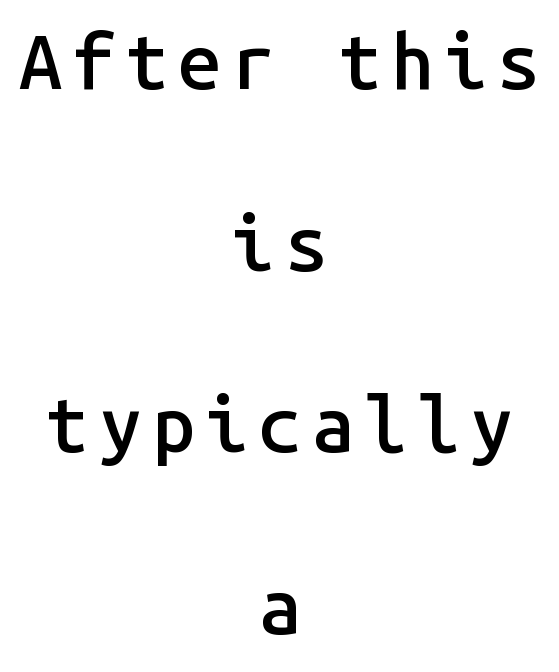
Plain, unruled lines of type. Alignment: centered. Spacing verdict: monospaced, one width for all characters. No feet cap the strokes, marking this as sans-serif type. This is roman type, the default non-slanted kind.
